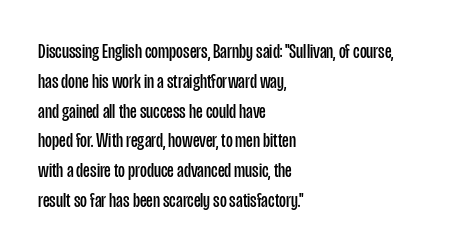
{"italic": "no", "bold": "no", "underline": "no", "align": "left", "line_spacing": "normal", "line_spacing_ratio": 1.42, "letter_spacing": "normal", "letter_spacing_em": 0.0, "glyph_px": 21}
